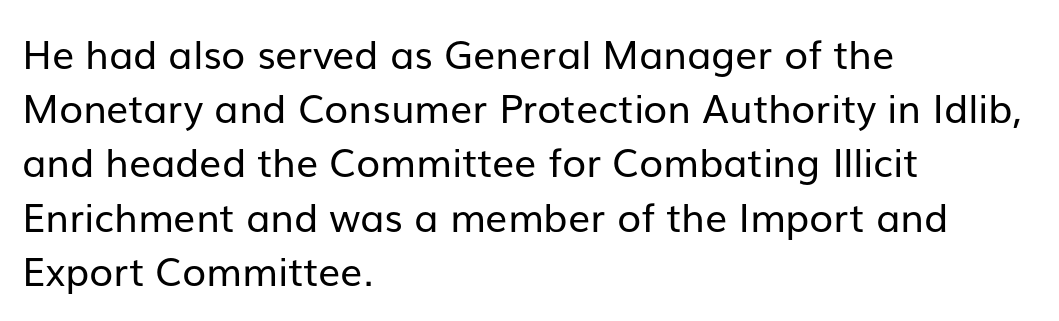
Q: Is the text bold? A: No.
Q: Is the text italic (slanted)? A: No, it is upright.
Q: Is the typeface a serif or a sans-serif typeface? A: Sans-serif.
Q: Is the text underlined? A: No.
Q: How is the paragraph aligned? A: Left-aligned.
Q: Is the spacing between letters normal or unusually wide? A: Normal.
Q: Is the spacing between lines tight, normal or loose? A: Normal.
Q: Width (condensed, normal, or wide)? A: Normal.
Q: Stroke contrast? A: Low.
Q: x-height? A: Medium.
Q: Monospaced? A: No.
